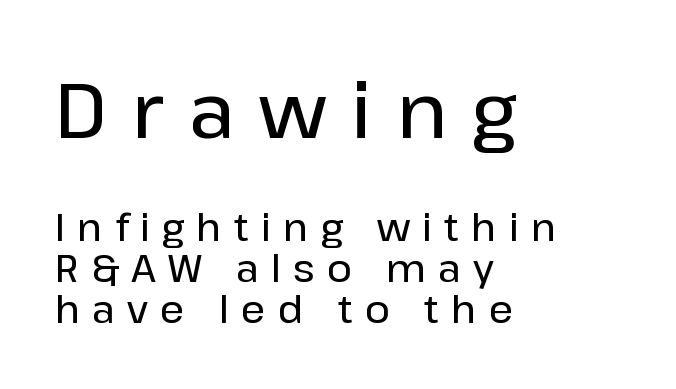
Q: Is the text italic (slanted)? A: No, it is upright.
Q: Is the typeface a serif or a sans-serif typeface? A: Sans-serif.
Q: Is the text underlined? A: No.
Q: How is the paragraph aligned? A: Left-aligned.
Q: Is the spacing between letters normal or unusually wide? A: Unusually wide.
Q: Is the spacing between lines tight, normal or loose? A: Tight.
Q: Which block of text is set in a larger size, the first (top) or the second (bottom)? A: The first (top) one.
Q: Width (condensed, normal, or wide)? A: Normal.
Q: Stroke contrast? A: Low.
Q: x-height? A: Medium.
Q: Monospaced? A: No.
